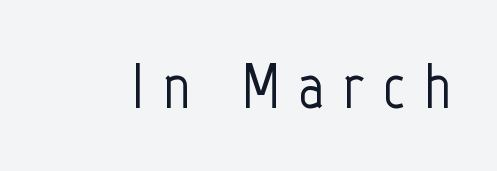
{"serif": "no", "italic": "no", "width": "condensed", "stroke_contrast": "low", "x_height": "medium", "monospaced": "no", "underline": "no", "letter_spacing": "wide", "letter_spacing_em": 0.28, "glyph_px": 65}
